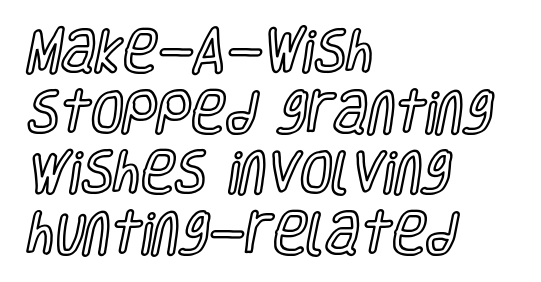
Q: Is the text italic (slanted)? A: Yes.
Q: Is the text underlined? A: No.
Q: How is the paragraph aligned? A: Left-aligned.
Q: Is the spacing between letters normal or unusually wide? A: Normal.
Q: Is the spacing between lines tight, normal or loose? A: Normal.
Q: Width (condensed, normal, or wide)? A: Condensed.
Q: x-height? A: Large.
Q: Monospaced? A: No.
